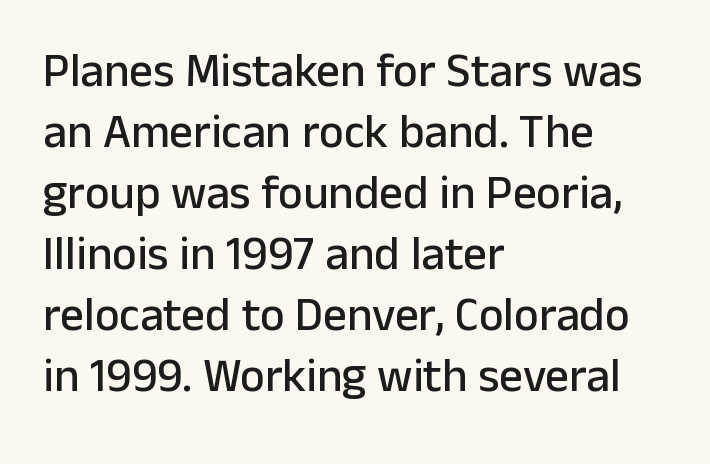
The image shows 47 px sans-serif type, upright; set left-aligned, normal line spacing (1.3x), normal letter spacing, not underlined; low stroke contrast and a medium x-height.
